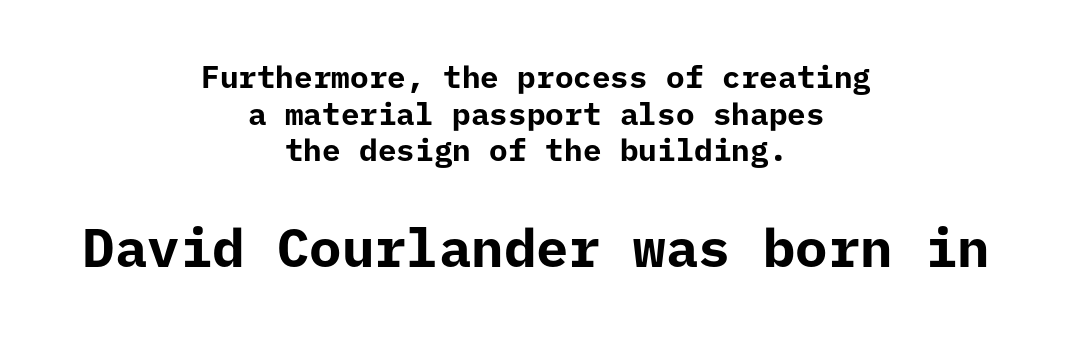
The letters are bold, with thick, heavy strokes. Is there any slant? The stems are plumb. A clean baseline with only descenders dipping below it. The designer went with a sans here, leaving each stem footless.
